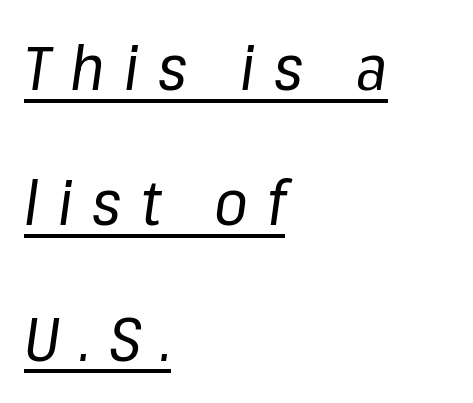
{"italic": "yes", "lean": "right", "slant_degrees": 8, "bold": "no", "weight": "regular", "width": "normal", "stroke_contrast": "low", "x_height": "medium", "monospaced": "no", "underline": "yes", "align": "left", "line_spacing": "loose", "line_spacing_ratio": 2.22, "letter_spacing": "wide", "letter_spacing_em": 0.32, "glyph_px": 61}
